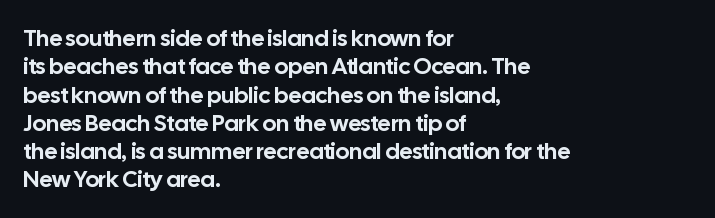
One-word summary of the alignment: left. These lines keep a tight, regular rhythm from letter to letter. Letters rest on an invisible, unmarked baseline. In terms of posture, this sample is upright.
